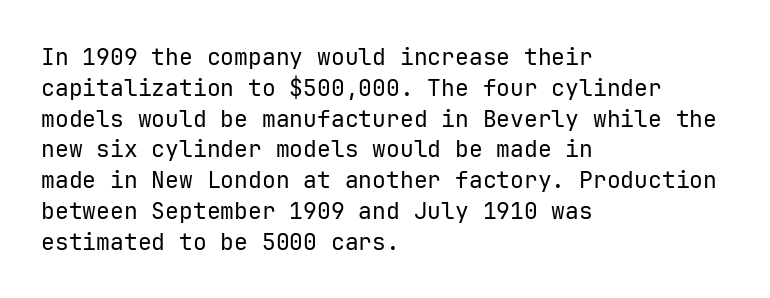
Q: Is the text bold? A: No.
Q: Is the text italic (slanted)? A: No, it is upright.
Q: Is the text underlined? A: No.
Q: How is the paragraph aligned? A: Left-aligned.
Q: Is the spacing between letters normal or unusually wide? A: Normal.
Q: Is the spacing between lines tight, normal or loose? A: Normal.
